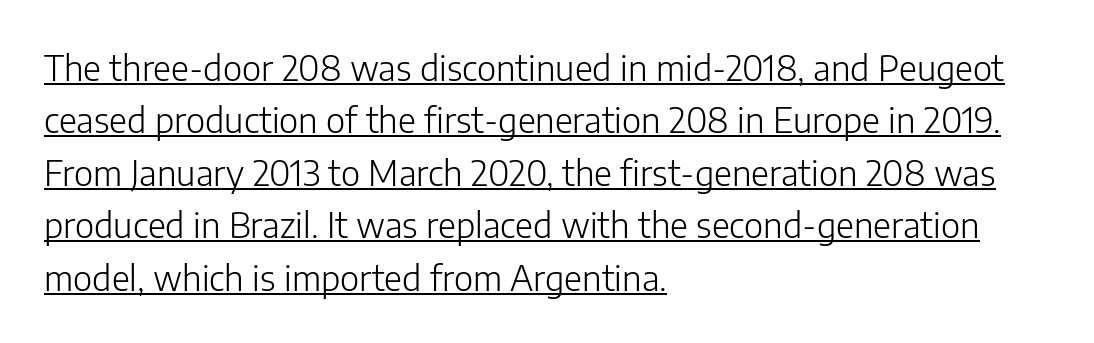
The image shows 35 px light sans-serif type, upright; set left-aligned, normal line spacing (1.5x), normal letter spacing, underlined; low stroke contrast and a medium x-height.
